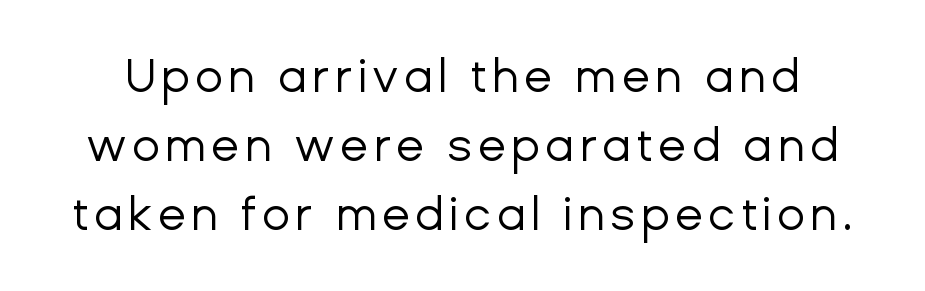
The image shows 46 px regular-weight sans-serif type, upright; set normal line spacing (1.5x), not underlined; low stroke contrast and a medium x-height.
